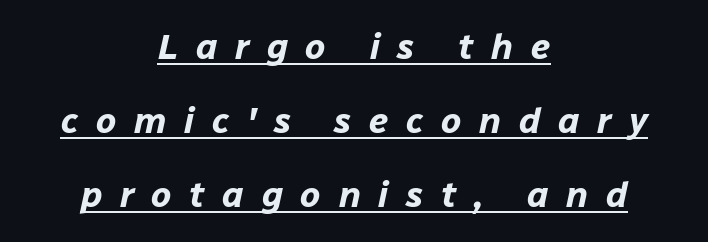
Q: Is the text bold? A: Yes.
Q: Is the text italic (slanted)? A: Yes, it leans right by about 12 degrees.
Q: Is the text underlined? A: Yes.
Q: How is the paragraph aligned? A: Centered.
Q: Is the spacing between letters normal or unusually wide? A: Unusually wide.
Q: Is the spacing between lines tight, normal or loose? A: Loose.
Q: Width (condensed, normal, or wide)? A: Normal.
Q: Stroke contrast? A: Low.
Q: x-height? A: Medium.
Q: Monospaced? A: No.
